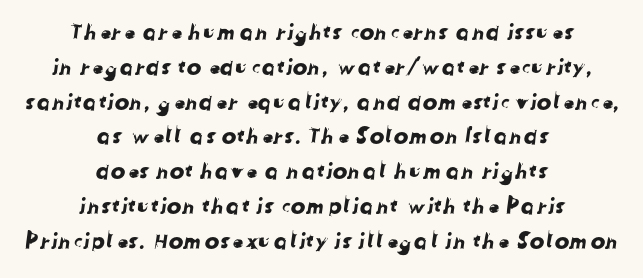
{"underline": "no", "align": "center", "line_spacing": "normal", "line_spacing_ratio": 1.58, "letter_spacing": "normal", "letter_spacing_em": 0.0, "glyph_px": 22}
